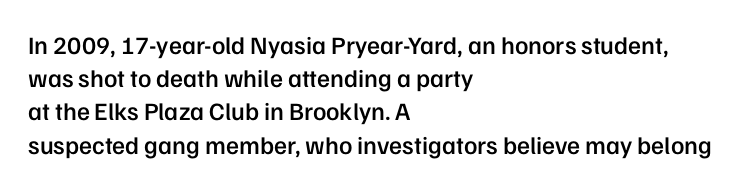
The image shows 25 px text type, upright; set left-aligned, normal line spacing (1.33x), normal letter spacing, not underlined.
